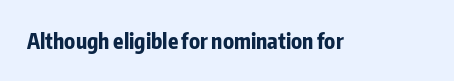
{"italic": "no", "bold": "yes", "underline": "no", "letter_spacing": "normal", "letter_spacing_em": 0.0, "glyph_px": 21}
